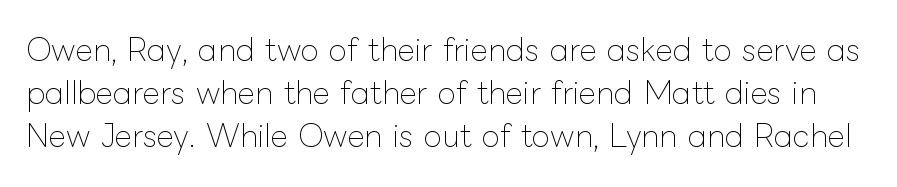
Leading: standard. Weight class: somewhere from thin through regular. Check under the words: just untouched page. Character widths vary here, with narrow letters taking less room than wide ones. Default kerning and tracking; the words read as compact shapes.
